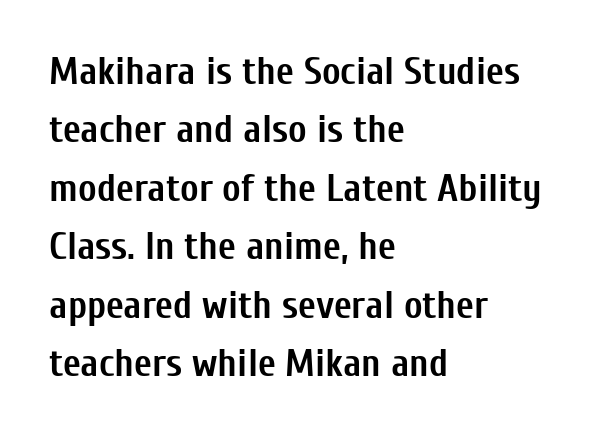
Q: Is the text bold? A: Yes.
Q: Is the text italic (slanted)? A: No, it is upright.
Q: Is the typeface a serif or a sans-serif typeface? A: Sans-serif.
Q: Is the text underlined? A: No.
Q: How is the paragraph aligned? A: Left-aligned.
Q: Is the spacing between letters normal or unusually wide? A: Normal.
Q: Is the spacing between lines tight, normal or loose? A: Normal.
Q: Width (condensed, normal, or wide)? A: Condensed.
Q: Stroke contrast? A: Low.
Q: x-height? A: Medium.
Q: Monospaced? A: No.
